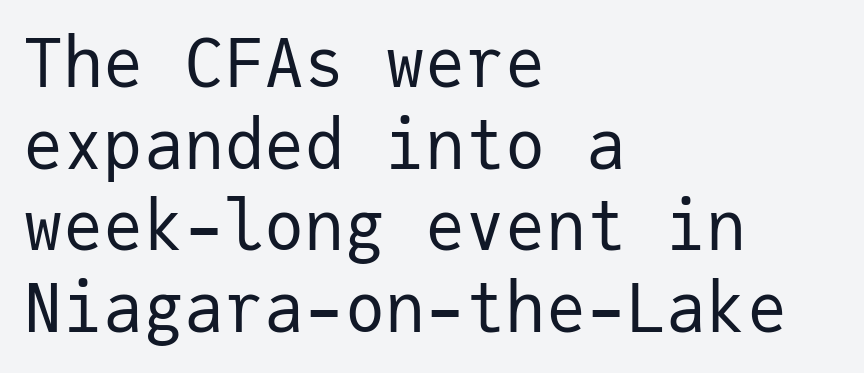
{"serif": "no", "italic": "no", "bold": "no", "weight": "regular", "width": "normal", "stroke_contrast": "low", "x_height": "medium", "monospaced": "yes", "underline": "no", "align": "left", "line_spacing_ratio": 1.22, "letter_spacing": "normal", "letter_spacing_em": 0.0, "glyph_px": 67}
